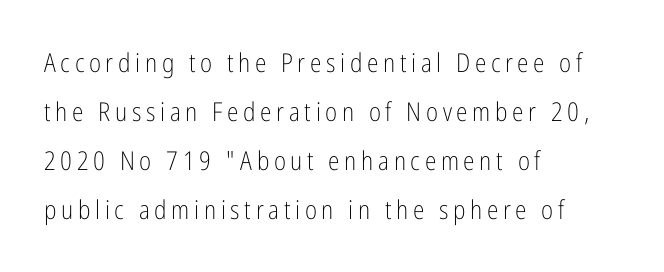
The image shows 26 px text type, upright; set left-aligned, line spacing 1.89x, not underlined.
